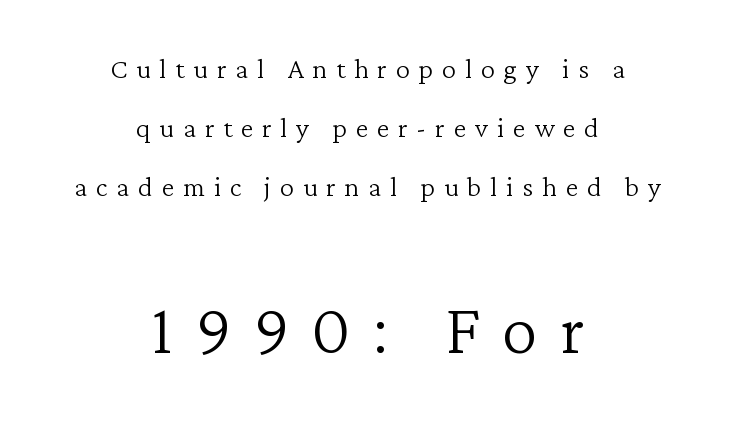
{"serif": "yes", "italic": "no", "bold": "no", "weight": "light", "width": "normal", "stroke_contrast": "low", "x_height": "medium", "monospaced": "no", "underline": "no", "align": "center", "line_spacing": "loose", "line_spacing_ratio": 2.03, "letter_spacing": "wide", "letter_spacing_em": 0.3, "larger_block": "second", "size_ratio": 2.52, "glyph_px": 73}
